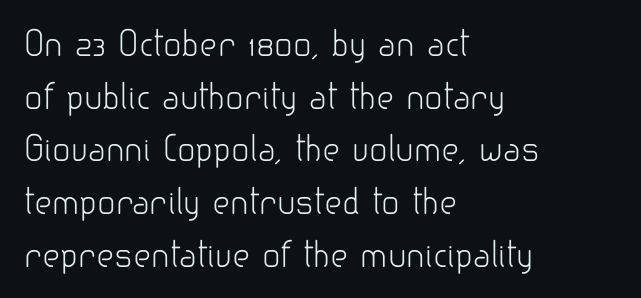
{"serif": "no", "italic": "no", "bold": "no", "weight": "light", "width": "normal", "stroke_contrast": "low", "x_height": "small", "monospaced": "no", "underline": "no", "align": "left", "line_spacing": "normal", "line_spacing_ratio": 1.55, "letter_spacing": "normal", "letter_spacing_em": 0.0, "glyph_px": 34}
